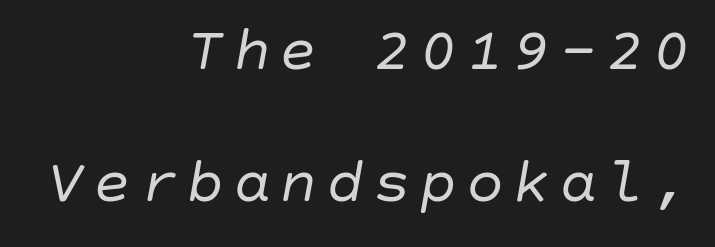
Q: Is the text bold? A: No.
Q: Is the text italic (slanted)? A: Yes, it leans right by about 10 degrees.
Q: Is the text underlined? A: No.
Q: How is the paragraph aligned? A: Right-aligned.
Q: Is the spacing between lines tight, normal or loose? A: Loose.
Q: Width (condensed, normal, or wide)? A: Normal.
Q: Stroke contrast? A: Low.
Q: x-height? A: Large.
